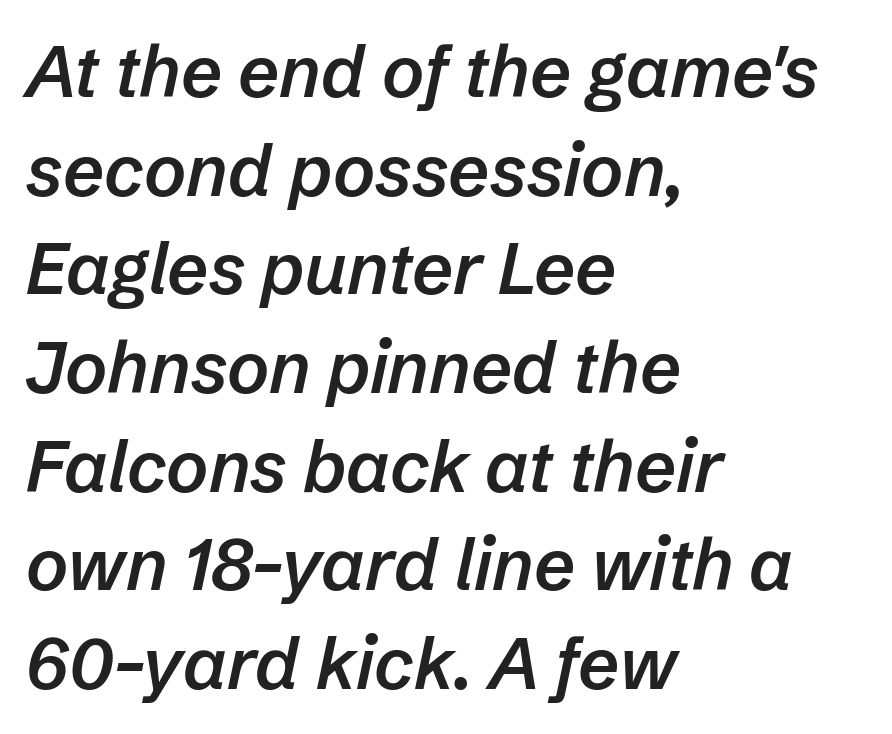
Q: Is the text bold? A: Semi-bold.
Q: Is the text italic (slanted)? A: Yes, it leans right by about 12 degrees.
Q: Is the text underlined? A: No.
Q: How is the paragraph aligned? A: Left-aligned.
Q: Is the spacing between letters normal or unusually wide? A: Normal.
Q: Is the spacing between lines tight, normal or loose? A: Normal.
Q: Width (condensed, normal, or wide)? A: Normal.
Q: Stroke contrast? A: Low.
Q: x-height? A: Medium.
Q: Monospaced? A: No.
